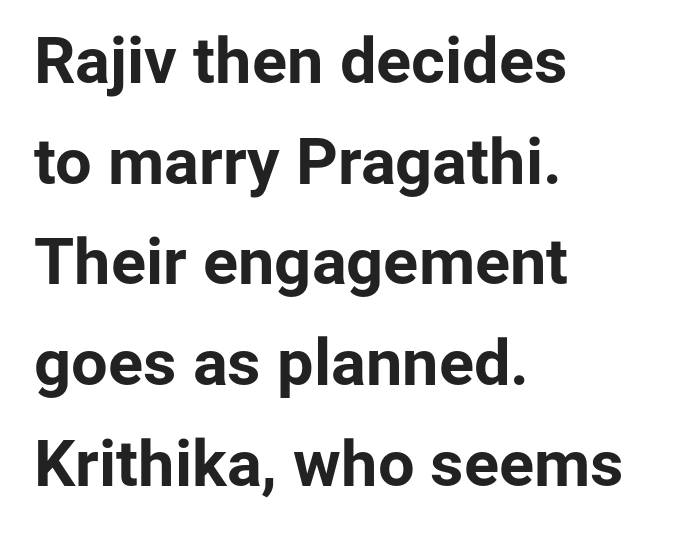
In terms of letterspacing, this is plain default setting. Honestly, there is no underline to notice here at all. The letters are bold, with thick, heavy strokes. The space between consecutive lines is moderate. Typographically, this falls in the sans-serif category. This sample has the flowing, uneven cadence of proportional lettering.
